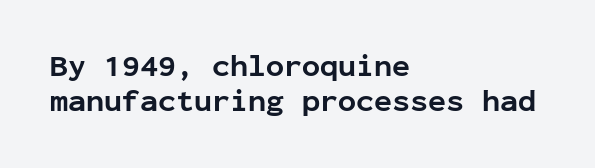
Honestly, the letter spacing is just normal — you wouldn't notice it. You could count columns in this text — the font is strictly monospaced. Do the letters lean? They stand straight. Leftover space on each line is placed entirely after the last word. Serif or sans? Sans — the stroke terminals are bare. The space directly below the letters is spotless.
